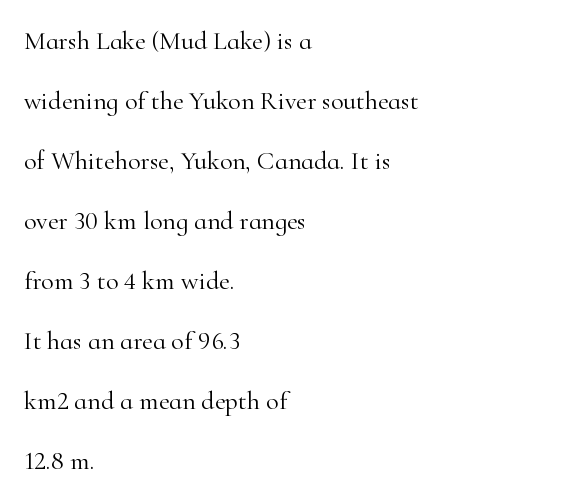
The image shows 26 px text type, upright; set left-aligned, loose line spacing (2.31x), normal letter spacing, not underlined.
